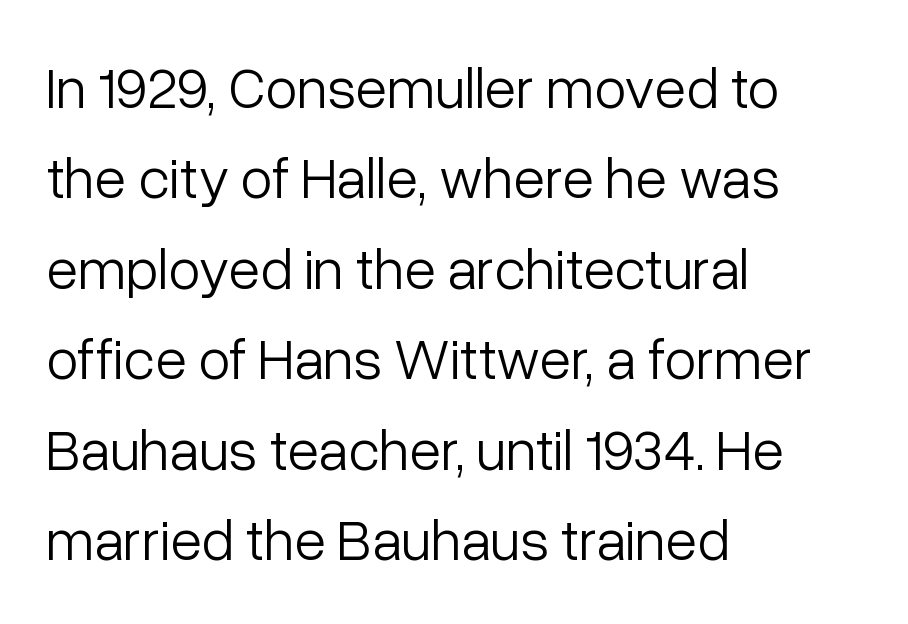
The image shows 58 px light sans-serif type, upright; set left-aligned, normal line spacing (1.56x), normal letter spacing, not underlined; low stroke contrast and a medium x-height.
